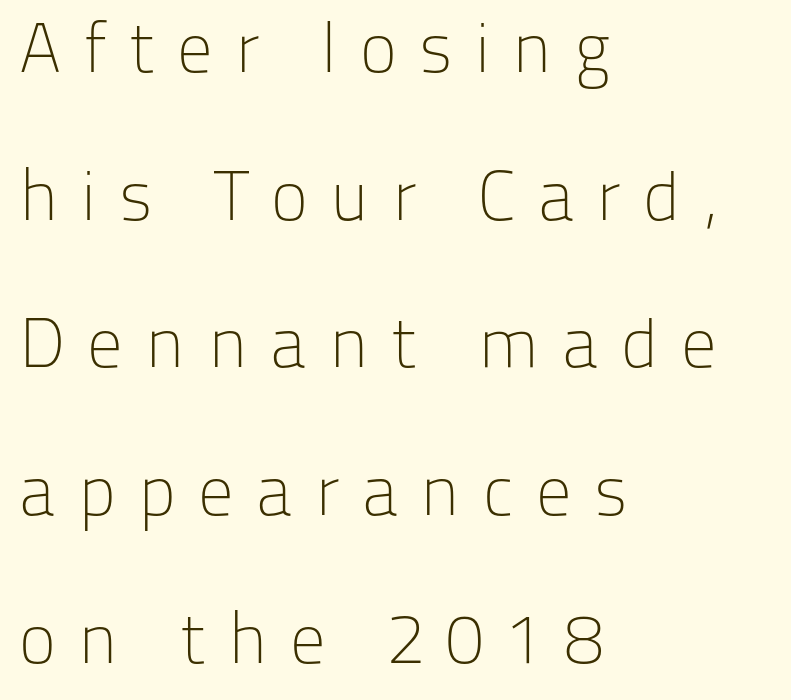
Q: Is the text bold? A: No.
Q: Is the text italic (slanted)? A: No, it is upright.
Q: Is the typeface a serif or a sans-serif typeface? A: Sans-serif.
Q: Is the text underlined? A: No.
Q: How is the paragraph aligned? A: Left-aligned.
Q: Is the spacing between letters normal or unusually wide? A: Unusually wide.
Q: Is the spacing between lines tight, normal or loose? A: Loose.
Q: Width (condensed, normal, or wide)? A: Normal.
Q: Stroke contrast? A: Low.
Q: x-height? A: Medium.
Q: Monospaced? A: No.
